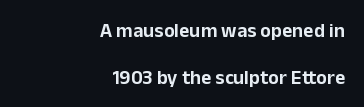
The passage is arranged like a letterhead date or caption credit — flush right. Do the letters lean? They stand straight. How are the letters spaced? Ordinarily, with no added tracking. A typesetter would call this leading open, well beyond the default.
